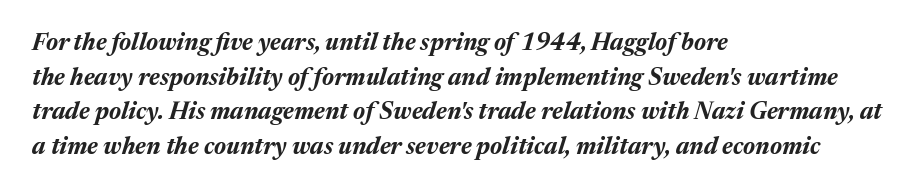
Q: Is the text bold? A: Yes.
Q: Is the text italic (slanted)? A: Yes, it leans right by about 17 degrees.
Q: Is the text underlined? A: No.
Q: How is the paragraph aligned? A: Left-aligned.
Q: Is the spacing between letters normal or unusually wide? A: Normal.
Q: Is the spacing between lines tight, normal or loose? A: Normal.
